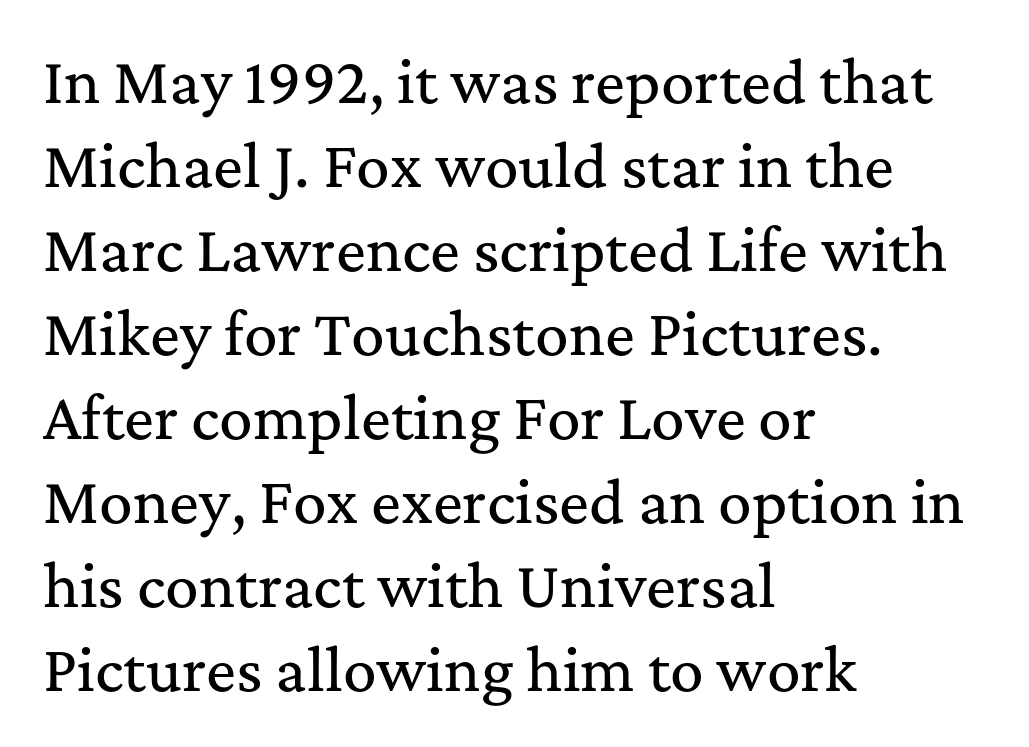
Default kerning and tracking; the words read as compact shapes. The font family rendered here belongs to the serif group. Baseline-to-baseline distance is the conventional proportion of letter height. Glance below the letters and you will spot only blank space.
